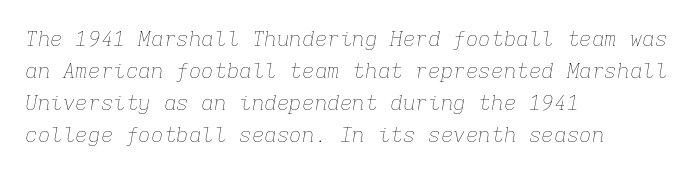
The image shows 21 px text type, italic (leaning right); set left-aligned, normal line spacing (1.53x), normal letter spacing, not underlined.
